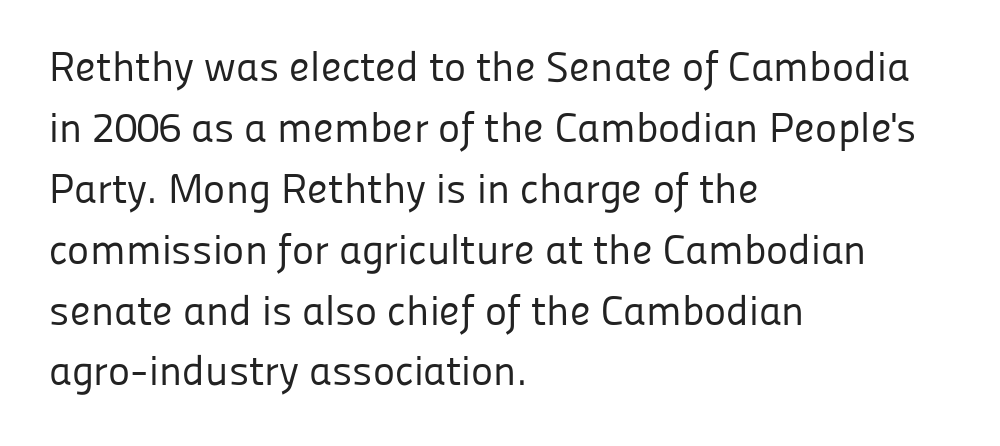
{"serif": "no", "italic": "no", "bold": "no", "weight": "regular", "width": "normal", "stroke_contrast": "low", "x_height": "medium", "monospaced": "no", "underline": "no", "align": "left", "line_spacing": "normal", "line_spacing_ratio": 1.45, "letter_spacing": "normal", "letter_spacing_em": 0.0, "glyph_px": 42}
